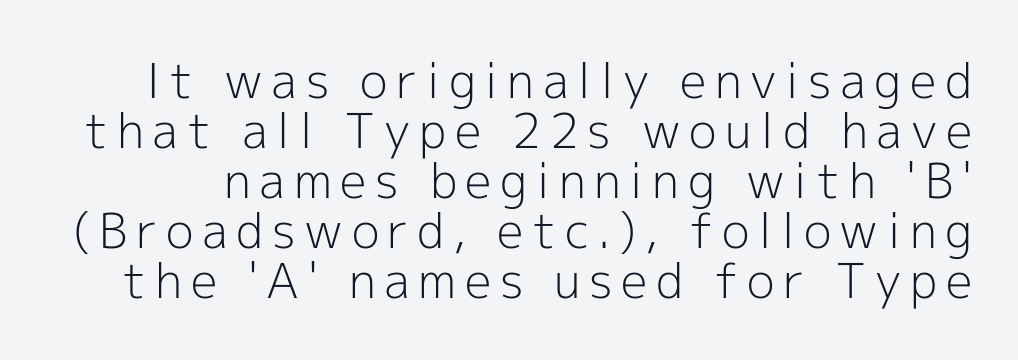
The image shows 48 px light sans-serif type, upright; set tight line spacing (1.04x), not underlined; a medium x-height.
